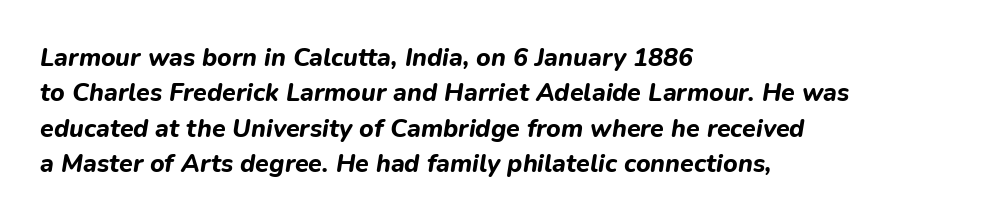
Q: Is the text bold? A: Yes.
Q: Is the text italic (slanted)? A: Yes, it leans right by about 9 degrees.
Q: Is the text underlined? A: No.
Q: How is the paragraph aligned? A: Left-aligned.
Q: Is the spacing between letters normal or unusually wide? A: Normal.
Q: Is the spacing between lines tight, normal or loose? A: Normal.
